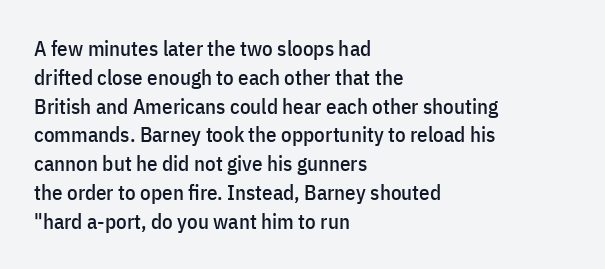
{"italic": "no", "underline": "no", "align": "left", "line_spacing": "normal", "line_spacing_ratio": 1.37, "letter_spacing": "normal", "letter_spacing_em": 0.0, "glyph_px": 21}
